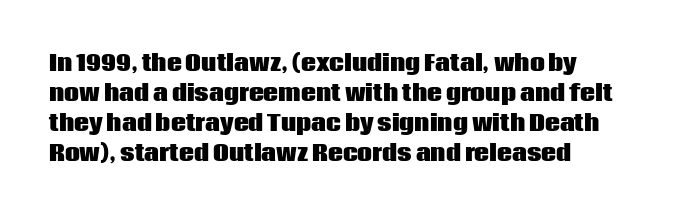
{"italic": "no", "bold": "yes", "underline": "no", "line_spacing": "normal", "line_spacing_ratio": 1.43, "letter_spacing": "normal", "letter_spacing_em": 0.0, "glyph_px": 21}
